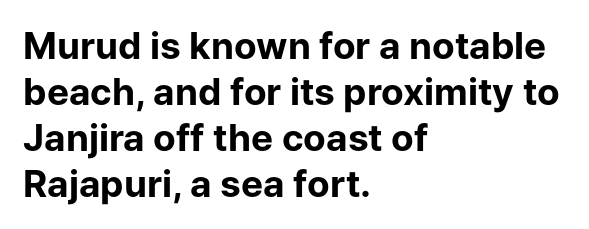
The image shows 37 px bold sans-serif type, upright; set left-aligned, line spacing 1.24x, normal letter spacing, not underlined; low stroke contrast and a medium x-height.
